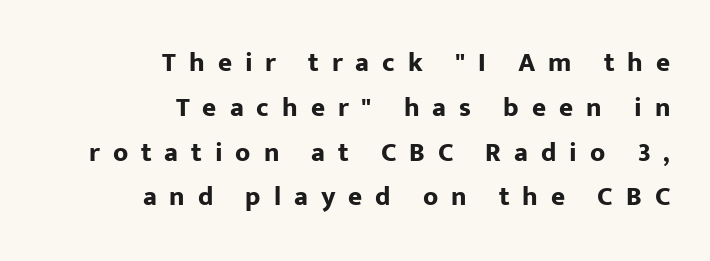
Q: Is the text bold? A: Yes.
Q: Is the text italic (slanted)? A: No, it is upright.
Q: Is the text underlined? A: No.
Q: How is the paragraph aligned? A: Right-aligned.
Q: Is the spacing between letters normal or unusually wide? A: Unusually wide.
Q: Is the spacing between lines tight, normal or loose? A: Normal.
